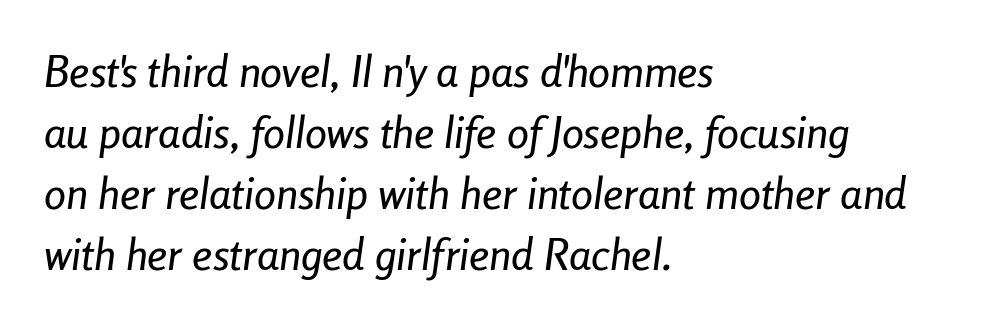
{"italic": "yes", "lean": "right", "slant_degrees": 8, "width": "condensed", "stroke_contrast": "low", "x_height": "medium", "monospaced": "no", "underline": "no", "align": "left", "line_spacing": "normal", "line_spacing_ratio": 1.39, "letter_spacing": "normal", "letter_spacing_em": 0.0, "glyph_px": 44}
